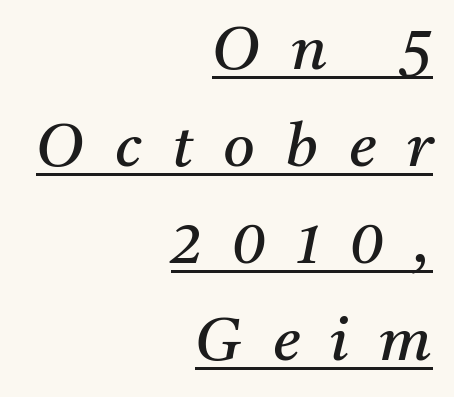
{"serif": "yes", "italic": "yes", "lean": "right", "slant_degrees": 11, "bold": "no", "weight": "regular", "width": "normal", "stroke_contrast": "medium", "x_height": "medium", "monospaced": "no", "underline": "yes", "align": "right", "line_spacing": "normal", "line_spacing_ratio": 1.59, "letter_spacing": "wide", "letter_spacing_em": 0.5, "glyph_px": 61}
